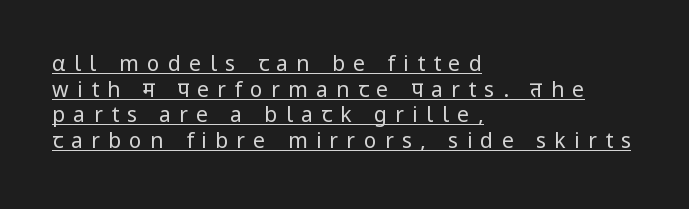
Q: Is the text bold? A: No.
Q: Is the text italic (slanted)? A: No, it is upright.
Q: Is the text underlined? A: Yes.
Q: How is the paragraph aligned? A: Left-aligned.
Q: Is the spacing between letters normal or unusually wide? A: Unusually wide.
